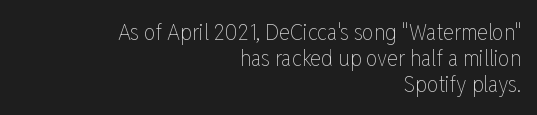
Vertical stems look standard width or narrower in stroke. The type is set solid horizontally, with unmodified tracking. Compared with typical paragraphs, the rows here are closer together. Designer's note — italics off, roman on. Underline: absent.
